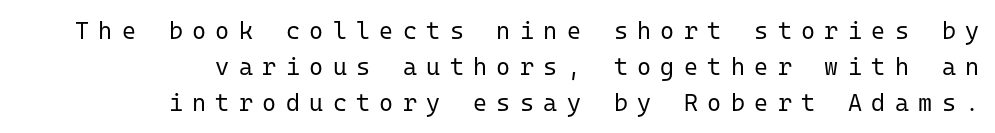
Q: Is the text bold? A: No.
Q: Is the text italic (slanted)? A: No, it is upright.
Q: Is the text underlined? A: No.
Q: How is the paragraph aligned? A: Right-aligned.
Q: Is the spacing between letters normal or unusually wide? A: Unusually wide.
Q: Is the spacing between lines tight, normal or loose? A: Normal.
